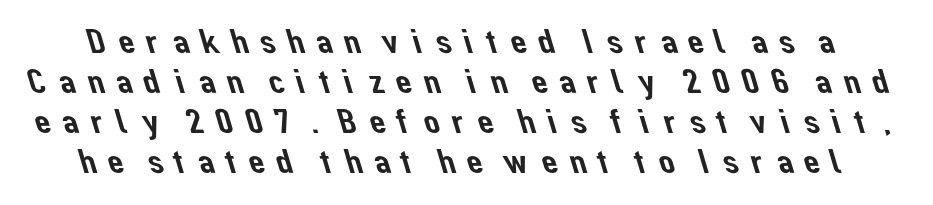
{"serif": "no", "width": "normal", "stroke_contrast": "low", "x_height": "medium", "monospaced": "no", "underline": "no", "line_spacing": "tight", "line_spacing_ratio": 1.11, "letter_spacing": "wide", "letter_spacing_em": 0.21, "glyph_px": 36}
